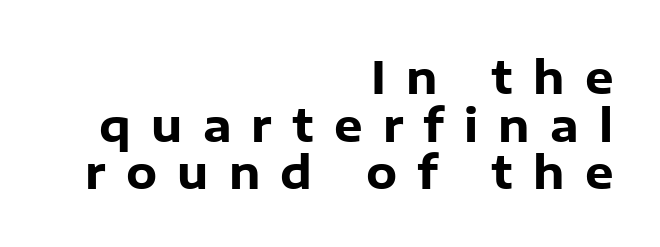
Q: Is the text bold? A: Yes.
Q: Is the text italic (slanted)? A: No, it is upright.
Q: Is the typeface a serif or a sans-serif typeface? A: Sans-serif.
Q: Is the text underlined? A: No.
Q: How is the paragraph aligned? A: Right-aligned.
Q: Is the spacing between letters normal or unusually wide? A: Unusually wide.
Q: Is the spacing between lines tight, normal or loose? A: Tight.
Q: Width (condensed, normal, or wide)? A: Normal.
Q: Stroke contrast? A: Low.
Q: x-height? A: Medium.
Q: Monospaced? A: No.
